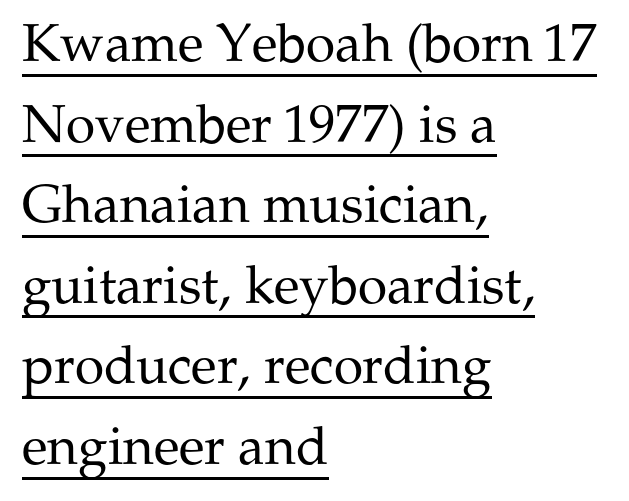
Every character sits straight up, as roman type does. Compared with typical paragraphs, the rows here are spaced about the same. This sample uses a serif face. The ragged edge is on the right, which tells us the setting is flush left.
